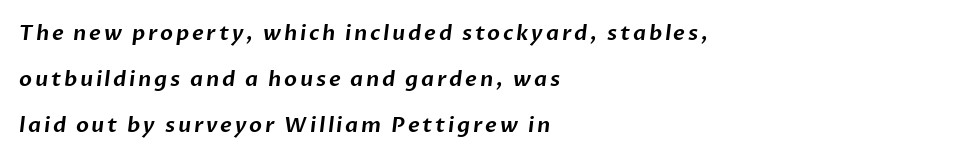
Q: Is the text underlined? A: No.
Q: How is the paragraph aligned? A: Left-aligned.
Q: Is the spacing between lines tight, normal or loose? A: Loose.
